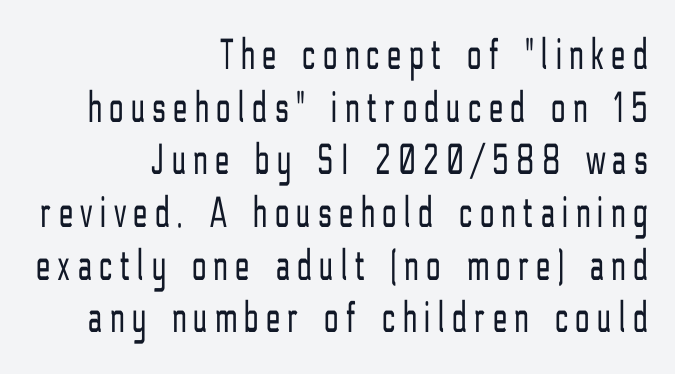
The image shows 45 px light, condensed sans-serif type, upright; set right-aligned, line spacing 1.17x, not underlined; low stroke contrast and a medium x-height.
